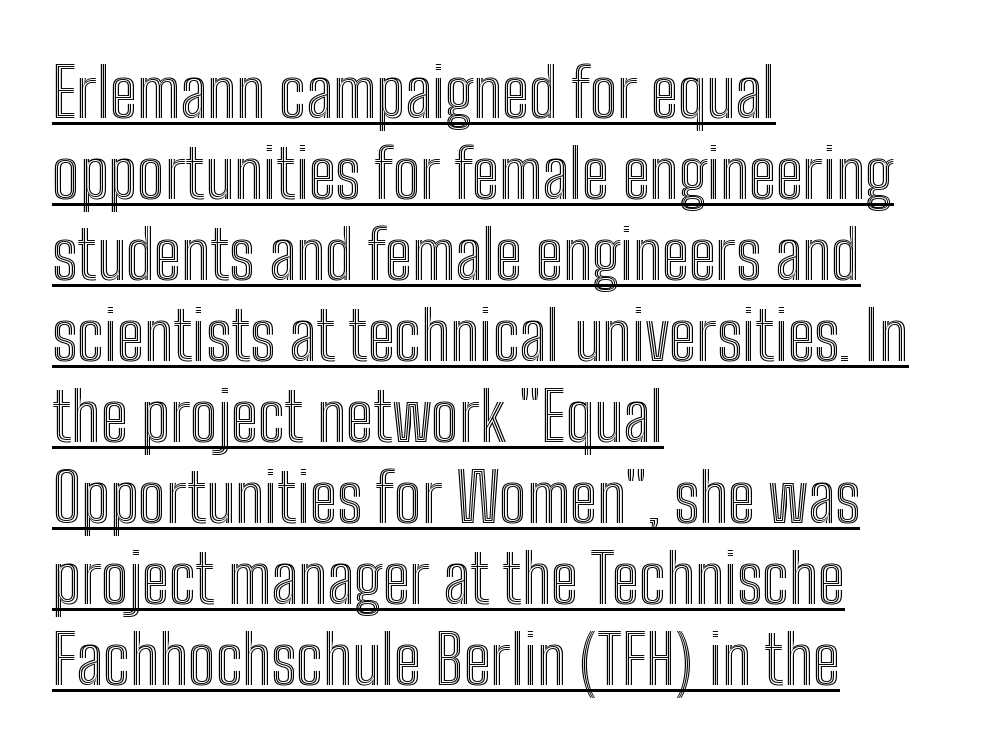
{"italic": "no", "width": "condensed", "x_height": "medium", "monospaced": "no", "underline": "yes", "align": "left", "line_spacing_ratio": 1.21, "letter_spacing": "normal", "letter_spacing_em": 0.0, "glyph_px": 67}
